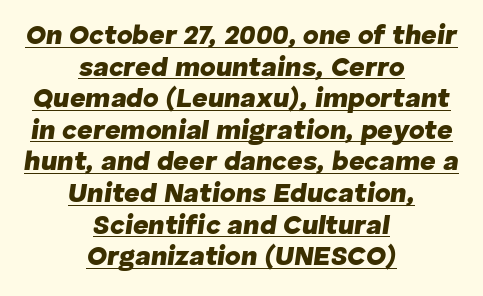
Q: Is the text bold? A: Yes.
Q: Is the text italic (slanted)? A: Yes, it leans right by about 8 degrees.
Q: Is the text underlined? A: Yes.
Q: How is the paragraph aligned? A: Centered.
Q: Is the spacing between letters normal or unusually wide? A: Normal.
